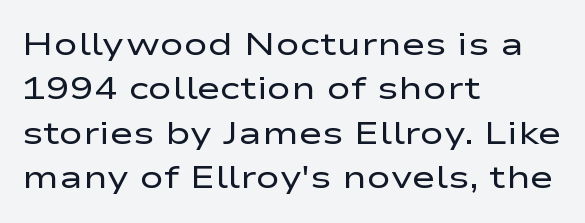
The image shows 32 px regular-weight, wide sans-serif type, upright; set left-aligned, normal line spacing (1.39x), normal letter spacing, not underlined; low stroke contrast and a medium x-height.
